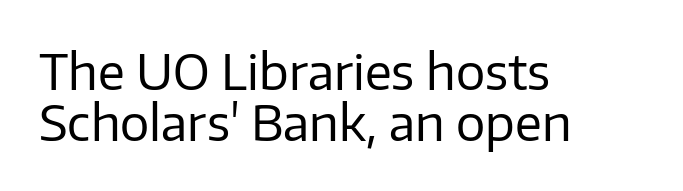
{"serif": "no", "italic": "no", "bold": "no", "weight": "regular", "width": "normal", "stroke_contrast": "low", "x_height": "medium", "monospaced": "no", "underline": "no", "align": "left", "line_spacing": "tight", "line_spacing_ratio": 1.04, "letter_spacing": "normal", "letter_spacing_em": 0.0, "glyph_px": 49}
